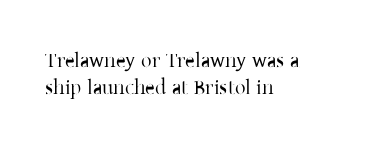
The image shows 21 px text type, upright; set left-aligned, normal line spacing (1.27x), normal letter spacing, not underlined.
